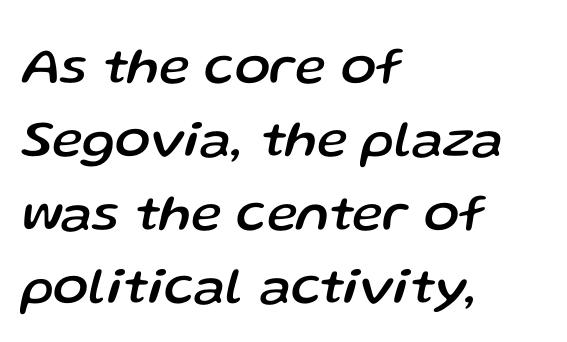
{"italic": "yes", "lean": "right", "slant_degrees": 13, "width": "normal", "stroke_contrast": "low", "x_height": "medium", "monospaced": "no", "underline": "no", "align": "left", "line_spacing": "normal", "line_spacing_ratio": 1.41, "letter_spacing": "normal", "letter_spacing_em": 0.0, "glyph_px": 52}
